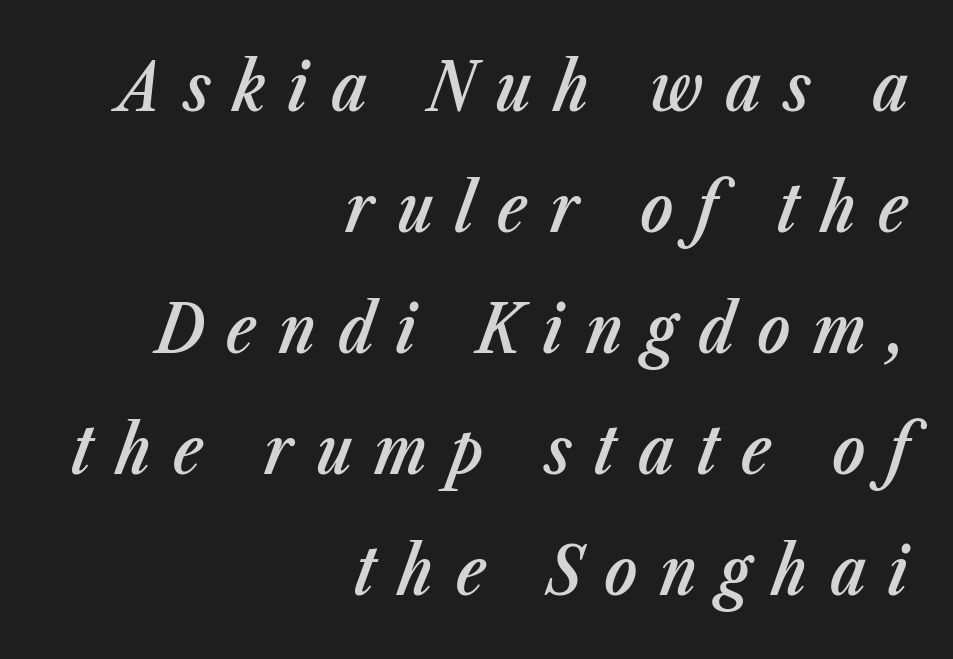
Tracking value appears strongly positive — letters spread wide. Every row of glyphs terminates at an identical x-position on the right. Clear beneath every line of the passage. Rendered with sloped, italic letterforms. Is this a fixed-width face? No — the glyphs have proportional, varying widths. A bit beefed up — I'd call it semibold rather than bold.
